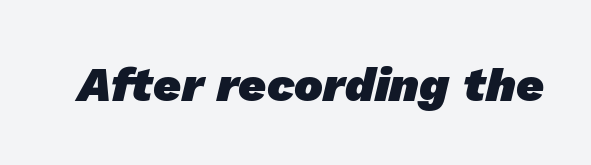
{"serif": "no", "bold": "yes", "weight": "heavy", "width": "normal", "stroke_contrast": "low", "x_height": "medium", "monospaced": "no", "underline": "no", "letter_spacing": "normal", "letter_spacing_em": 0.0, "glyph_px": 48}
